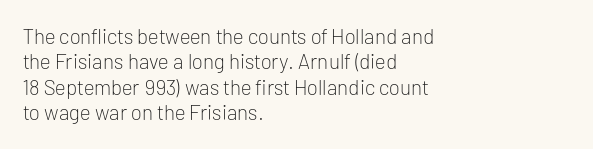
{"italic": "no", "bold": "no", "underline": "no", "align": "left", "line_spacing_ratio": 1.21, "letter_spacing": "normal", "letter_spacing_em": 0.0, "glyph_px": 21}
